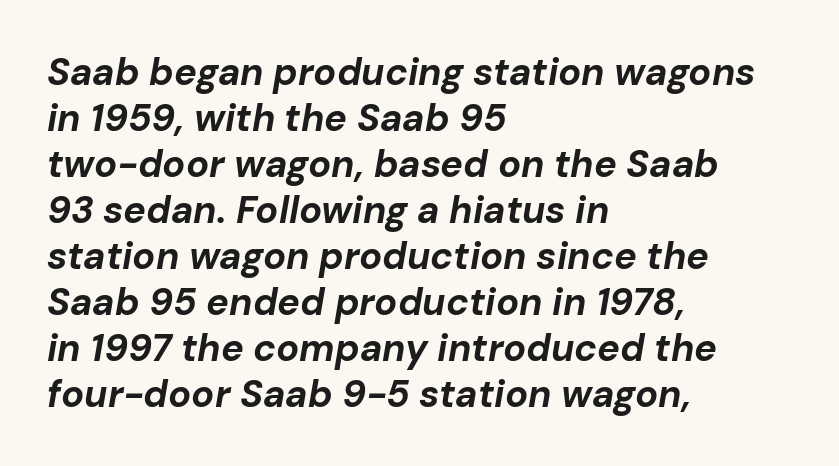
Q: Is the text bold? A: Yes.
Q: Is the text italic (slanted)? A: Yes, it leans right by about 10 degrees.
Q: Is the text underlined? A: No.
Q: How is the paragraph aligned? A: Left-aligned.
Q: Is the spacing between letters normal or unusually wide? A: Normal.
Q: Width (condensed, normal, or wide)? A: Normal.
Q: Stroke contrast? A: Low.
Q: x-height? A: Medium.
Q: Monospaced? A: No.
